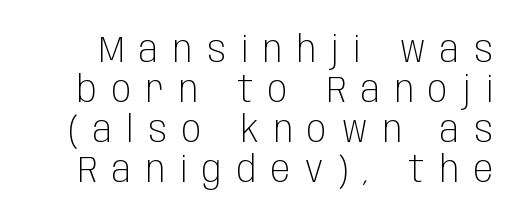
The space directly below the letters is spotless. Nothing heavy about these letters — not bold at all. The glyphs in this specimen are sans serif. Here the glyphs are tracked loosely, breaking word shapes into spaced letters.
